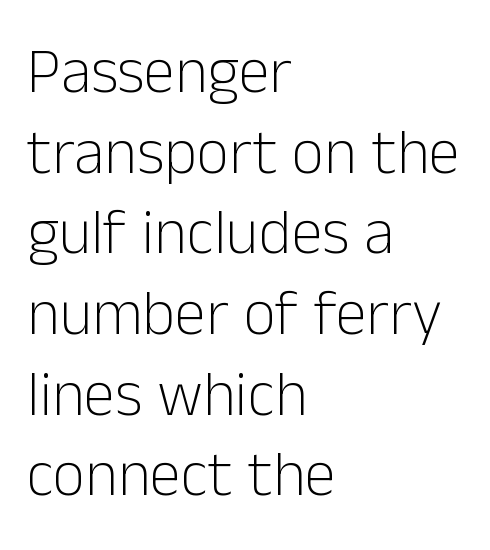
Default kerning and tracking; the words read as compact shapes. Descenders are the only things crossing below the line. All the whitespace from short lines collects on the right. This block has exactly the height ordinary leading produces. The strokes are not fattened; the text isn't bold.
